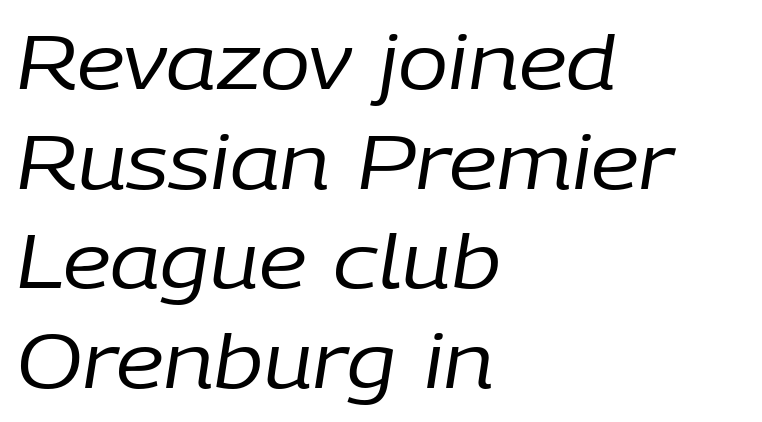
Spacing verdict: proportional, widths tailored to each character. Counters stay open thanks to moderate or lighter strokes. The glyphs look as if they've been sheared to an angle. The type is set solid horizontally, with unmodified tracking. Where is the straight margin? On the left. The specimen omits any rule beneath the text block's lines.
